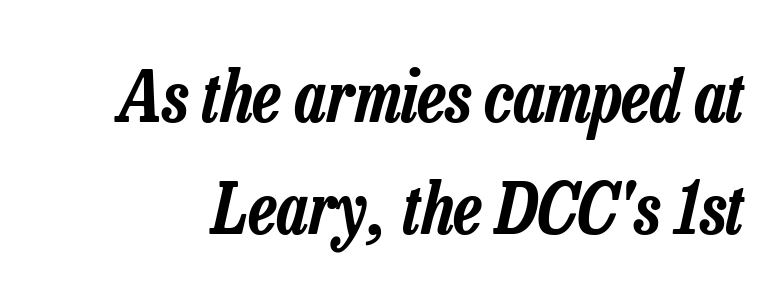
{"italic": "yes", "lean": "right", "slant_degrees": 13, "width": "condensed", "stroke_contrast": "low", "x_height": "medium", "monospaced": "no", "underline": "no", "line_spacing": "normal", "line_spacing_ratio": 1.58, "letter_spacing": "normal", "letter_spacing_em": 0.0, "glyph_px": 71}
